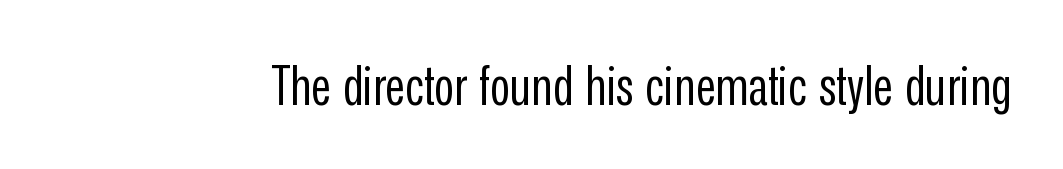
The image shows 55 px regular-weight, condensed sans-serif type, upright; set normal letter spacing, not underlined; low stroke contrast and a medium x-height.
